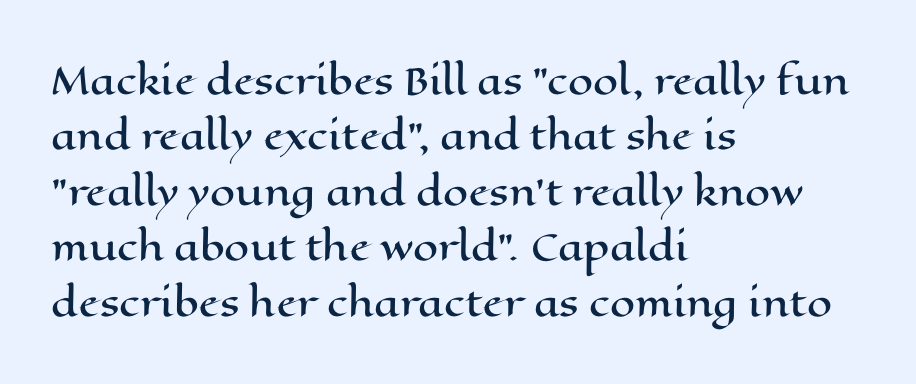
{"italic": "no", "width": "wide", "stroke_contrast": "high", "x_height": "medium", "monospaced": "no", "underline": "no", "align": "left", "line_spacing": "normal", "line_spacing_ratio": 1.54, "letter_spacing": "normal", "letter_spacing_em": 0.0, "glyph_px": 36}
